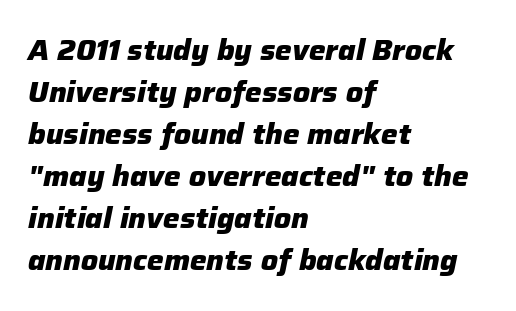
The rows are spaced the way most documents space them. The passage shown leans; its letterforms are oblique. Students, note that the glyphs here touch the page at normal intervals. This sample has the flowing, uneven cadence of proportional lettering.
